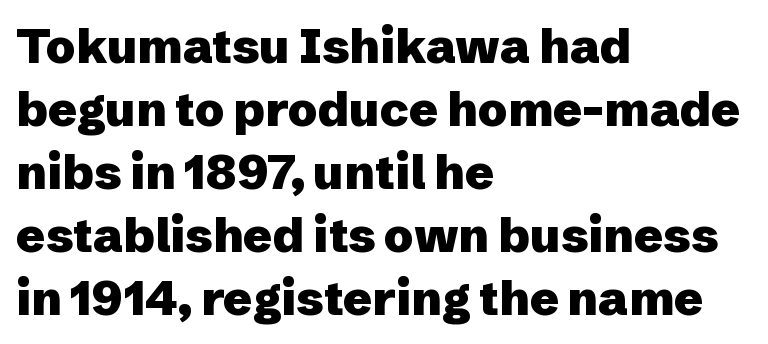
Character widths vary here, with narrow letters taking less room than wide ones. You'd pick this weight for a headline — it's a proper bold. Evenly set lines give the paragraph a standard silhouette. Ascenders rise straight up at ninety degrees. What stands out about the letter spacing? Nothing — it is the standard amount.
